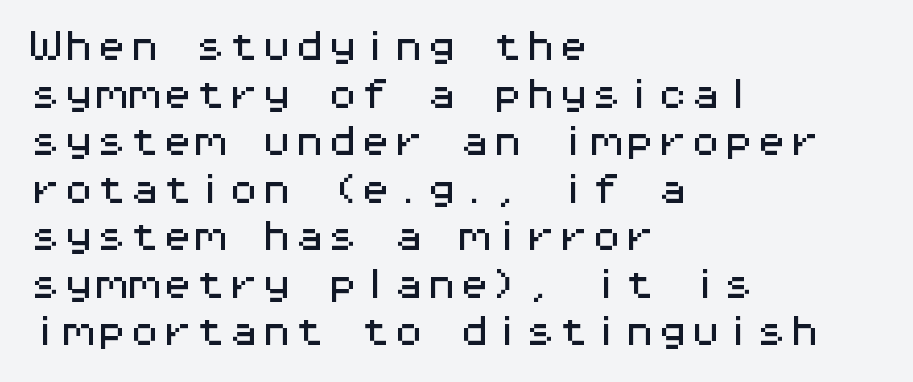
The image shows 33 px wide sans-serif type, upright, monospaced; set left-aligned, normal line spacing (1.44x), normal letter spacing, not underlined; medium stroke contrast and a medium x-height.
